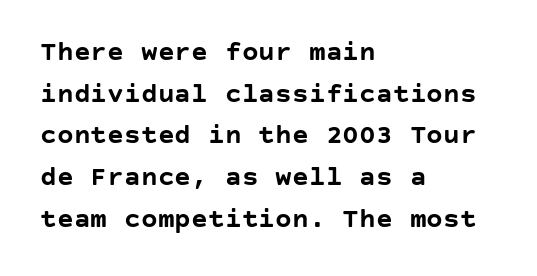
Q: Is the text bold? A: Yes.
Q: Is the text italic (slanted)? A: No, it is upright.
Q: Is the typeface a serif or a sans-serif typeface? A: Sans-serif.
Q: Is the text underlined? A: No.
Q: How is the paragraph aligned? A: Left-aligned.
Q: Is the spacing between letters normal or unusually wide? A: Normal.
Q: Is the spacing between lines tight, normal or loose? A: Normal.
Q: Width (condensed, normal, or wide)? A: Normal.
Q: Stroke contrast? A: Low.
Q: x-height? A: Large.
